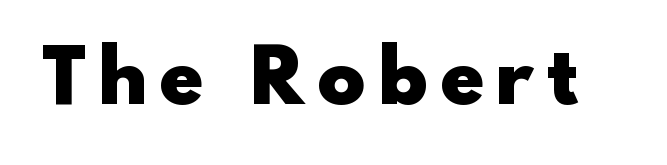
The image shows 79 px heavy sans-serif type, upright; set not underlined; a small x-height.
